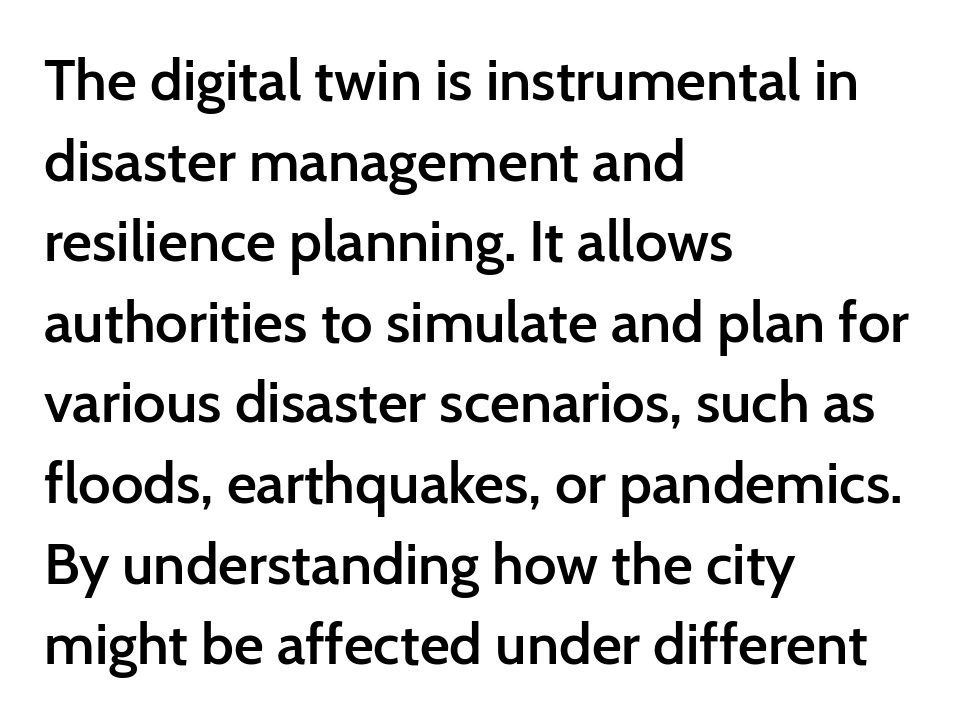
{"serif": "no", "italic": "no", "bold": "semi", "weight": "semibold", "width": "normal", "stroke_contrast": "low", "x_height": "medium", "monospaced": "no", "underline": "no", "align": "left", "line_spacing": "normal", "line_spacing_ratio": 1.39, "letter_spacing": "normal", "letter_spacing_em": 0.0, "glyph_px": 58}
